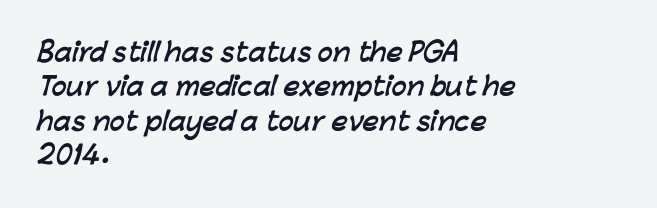
The image shows 25 px bold type; set left-aligned, normal line spacing (1.38x), normal letter spacing, not underlined.
